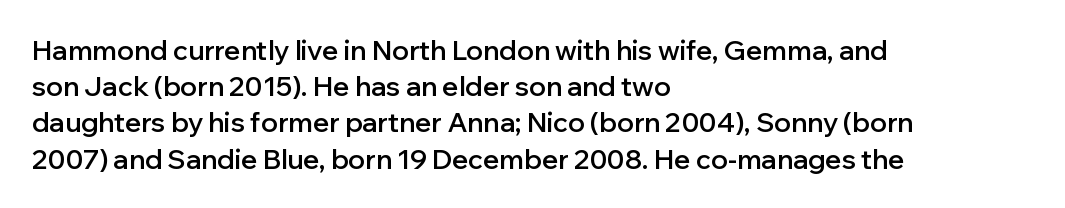
Q: Is the text bold? A: Semi-bold.
Q: Is the text italic (slanted)? A: No, it is upright.
Q: Is the text underlined? A: No.
Q: How is the paragraph aligned? A: Left-aligned.
Q: Is the spacing between letters normal or unusually wide? A: Normal.
Q: Is the spacing between lines tight, normal or loose? A: Normal.
